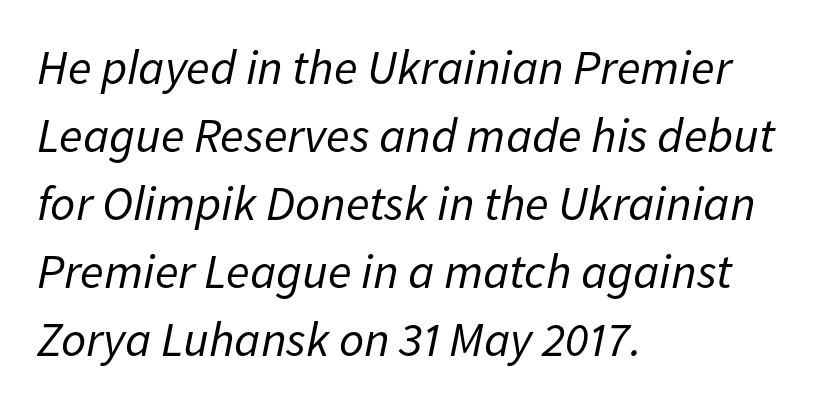
{"italic": "yes", "lean": "right", "slant_degrees": 11, "bold": "no", "weight": "regular", "width": "normal", "stroke_contrast": "low", "x_height": "medium", "monospaced": "no", "underline": "no", "align": "left", "line_spacing": "normal", "line_spacing_ratio": 1.39, "letter_spacing": "normal", "letter_spacing_em": 0.0, "glyph_px": 49}
